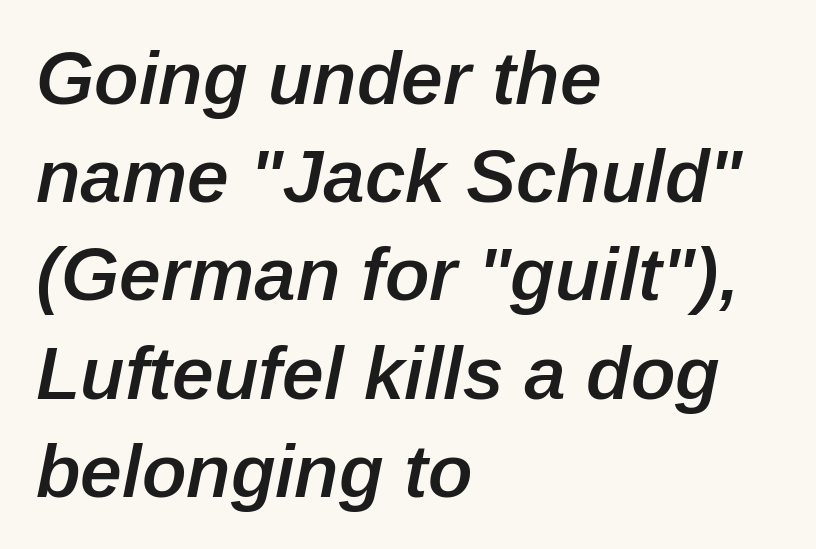
The image shows 75 px semibold type, italic (leaning right); set left-aligned, normal line spacing (1.31x), normal letter spacing, not underlined; low stroke contrast and a medium x-height.
